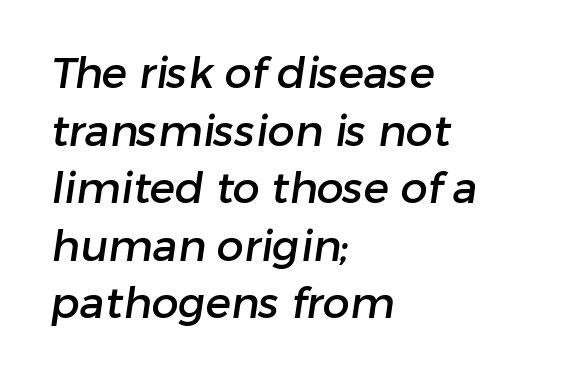
Q: Is the typeface a serif or a sans-serif typeface? A: Sans-serif.
Q: Is the text underlined? A: No.
Q: How is the paragraph aligned? A: Left-aligned.
Q: Is the spacing between letters normal or unusually wide? A: Normal.
Q: Is the spacing between lines tight, normal or loose? A: Normal.
Q: Width (condensed, normal, or wide)? A: Normal.
Q: Stroke contrast? A: Low.
Q: x-height? A: Medium.
Q: Monospaced? A: No.
